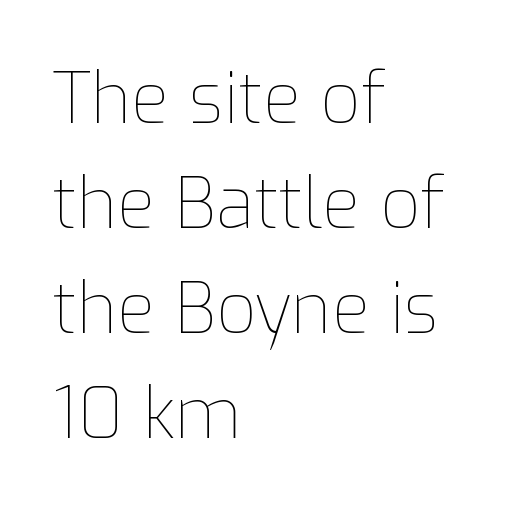
The image shows 70 px thin type, upright; set left-aligned, normal line spacing (1.5x), normal letter spacing, not underlined; low stroke contrast and a medium x-height.
